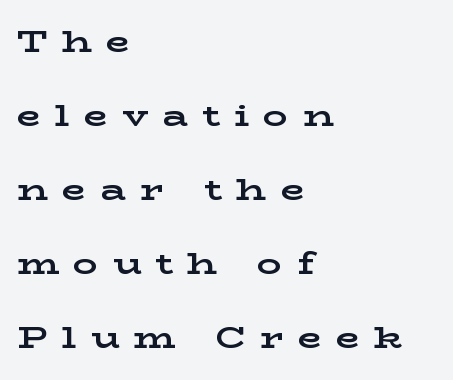
The image shows 31 px bold, wide serif type, upright; set left-aligned, loose line spacing (2.39x), unusually wide letter spacing (+0.46 em), not underlined; low stroke contrast and a medium x-height.
